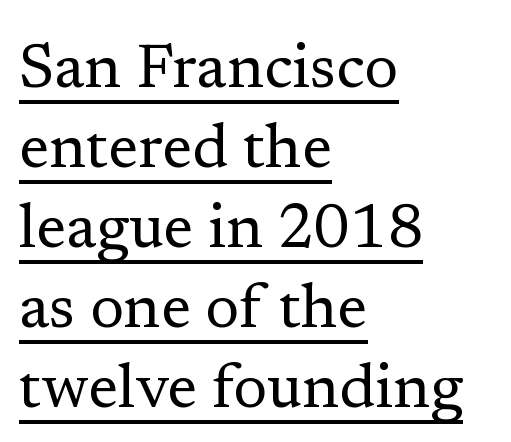
Q: Is the text bold? A: No.
Q: Is the text italic (slanted)? A: No, it is upright.
Q: Is the typeface a serif or a sans-serif typeface? A: Serif.
Q: Is the text underlined? A: Yes.
Q: How is the paragraph aligned? A: Left-aligned.
Q: Is the spacing between letters normal or unusually wide? A: Normal.
Q: Is the spacing between lines tight, normal or loose? A: Normal.
Q: Width (condensed, normal, or wide)? A: Normal.
Q: Stroke contrast? A: Low.
Q: x-height? A: Medium.
Q: Monospaced? A: No.
